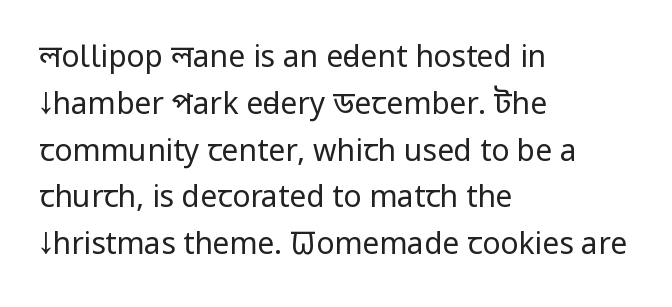
The image shows 30 px regular-weight, condensed sans-serif type, upright; set left-aligned, normal line spacing (1.56x), normal letter spacing, not underlined; low stroke contrast and a large x-height.
